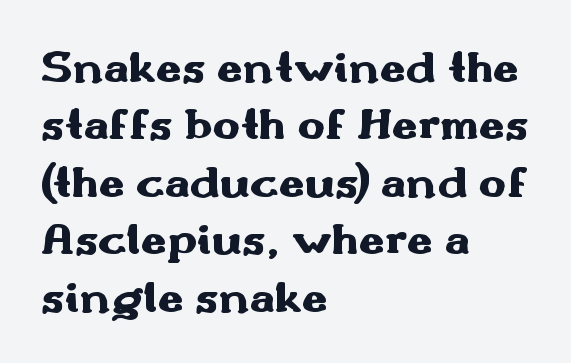
Q: Is the text bold? A: Yes.
Q: Is the text italic (slanted)? A: No, it is upright.
Q: Is the typeface a serif or a sans-serif typeface? A: Sans-serif.
Q: Is the text underlined? A: No.
Q: How is the paragraph aligned? A: Left-aligned.
Q: Is the spacing between letters normal or unusually wide? A: Normal.
Q: Is the spacing between lines tight, normal or loose? A: Normal.
Q: Width (condensed, normal, or wide)? A: Wide.
Q: Stroke contrast? A: Medium.
Q: x-height? A: Small.
Q: Monospaced? A: No.
